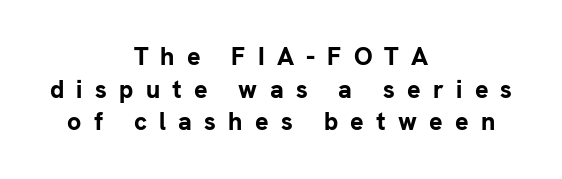
The image shows 25 px bold type, upright; set centered, normal line spacing (1.31x), unusually wide letter spacing (+0.49 em), not underlined.
